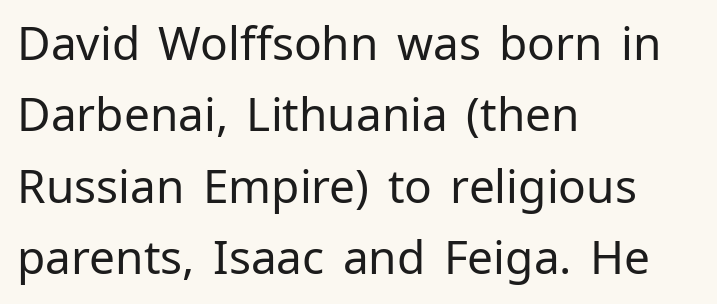
{"serif": "no", "italic": "no", "bold": "no", "weight": "regular", "width": "normal", "stroke_contrast": "low", "x_height": "medium", "monospaced": "no", "underline": "no", "align": "left", "line_spacing": "normal", "line_spacing_ratio": 1.55, "letter_spacing": "normal", "letter_spacing_em": 0.0, "glyph_px": 46}
